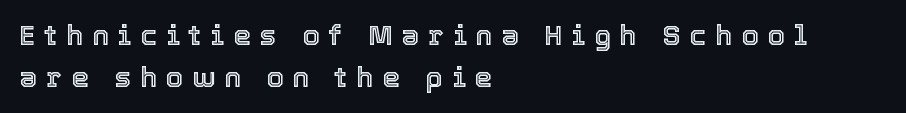
The lettering holds an erect, upright posture throughout. Here the glyphs are tracked loosely, breaking word shapes into spaced letters. Quick note: underline off. Character widths vary here, with narrow letters taking less room than wide ones. Interline gaps are of average width in this sample. The typesetter chose a ragged-right arrangement here.
